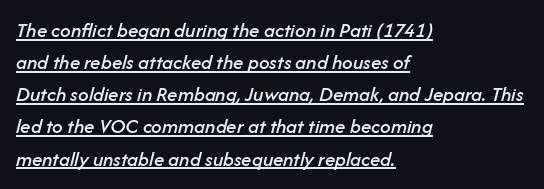
Q: Is the text italic (slanted)? A: Yes, it leans right by about 14 degrees.
Q: Is the text underlined? A: Yes.
Q: How is the paragraph aligned? A: Left-aligned.
Q: Is the spacing between letters normal or unusually wide? A: Normal.
Q: Is the spacing between lines tight, normal or loose? A: Normal.
